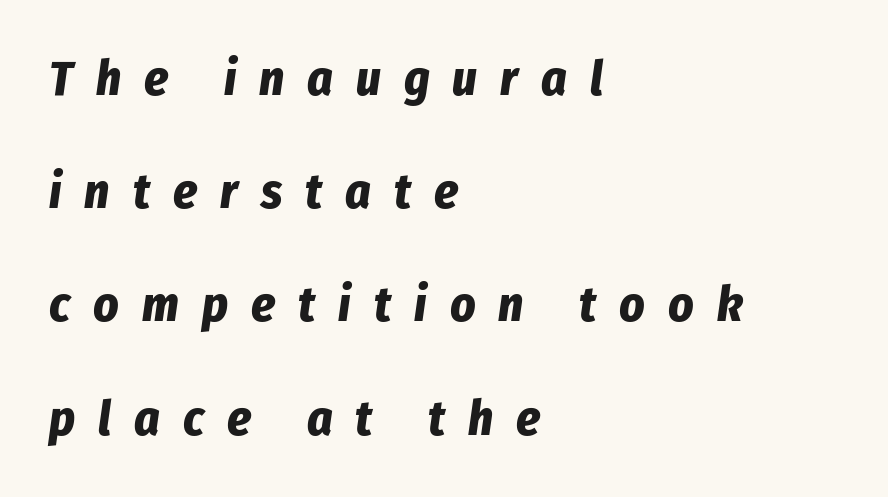
A typesetter would mark this as italic. Look at the tracking — it's clearly loosened, letters drifting apart. In terms of weight, the rendering is a true, heavy bold. Check the space under the baseline: it is left empty. Does the copy run flush right? No — it runs flush left. Varying glyph widths throughout — classic text-font behaviour.
